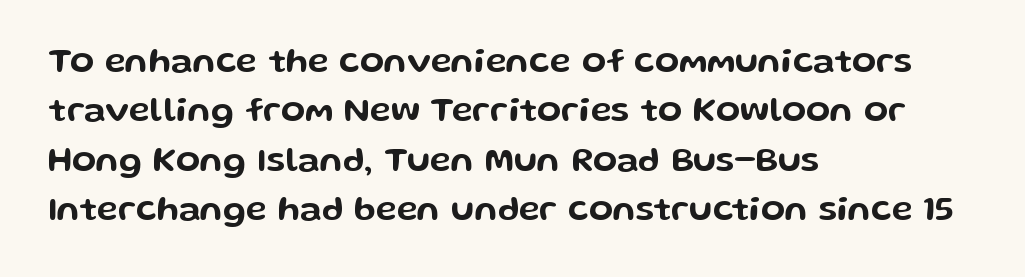
Line spacing here is normal. Honestly, the letter spacing is just normal — you wouldn't notice it. Descender tails drop into unmarked territory. Here the designer chose a conventional face with non-uniform glyph widths.
